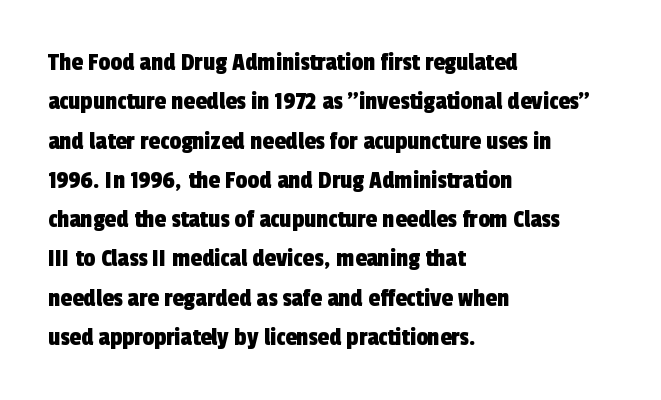
The image shows 26 px text type; set left-aligned, normal line spacing (1.51x), normal letter spacing, not underlined.
